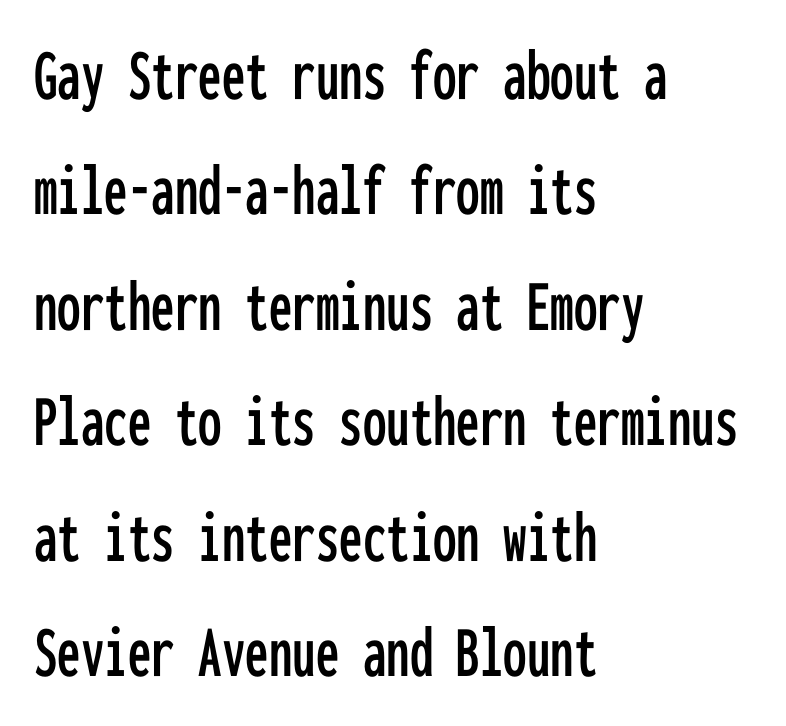
{"serif": "no", "italic": "no", "width": "condensed", "stroke_contrast": "low", "x_height": "medium", "monospaced": "yes", "underline": "no", "align": "left", "line_spacing": "normal", "line_spacing_ratio": 1.54, "letter_spacing": "normal", "letter_spacing_em": 0.0, "glyph_px": 75}
